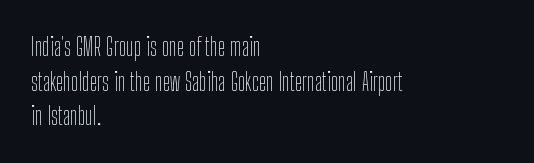
The letters stand straight up with perfectly vertical stems. The typesetter chose a ragged-right arrangement here. What's the leading like? Ordinary, nothing unusual. Nothing unusual about the tracking: characters are spaced as the font intends. Is the stroke heavy? The answer is a plain regular-or-lighter.
